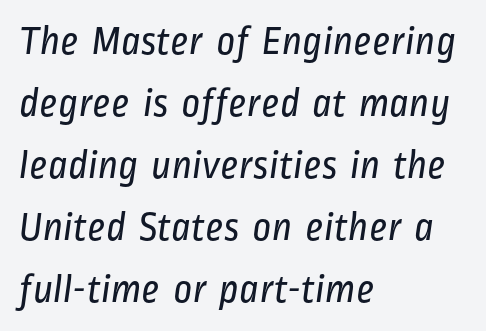
Q: Is the text bold? A: No.
Q: Is the typeface a serif or a sans-serif typeface? A: Sans-serif.
Q: Is the text underlined? A: No.
Q: How is the paragraph aligned? A: Left-aligned.
Q: Is the spacing between letters normal or unusually wide? A: Normal.
Q: Is the spacing between lines tight, normal or loose? A: Normal.
Q: Width (condensed, normal, or wide)? A: Condensed.
Q: Stroke contrast? A: Low.
Q: x-height? A: Medium.
Q: Monospaced? A: No.
